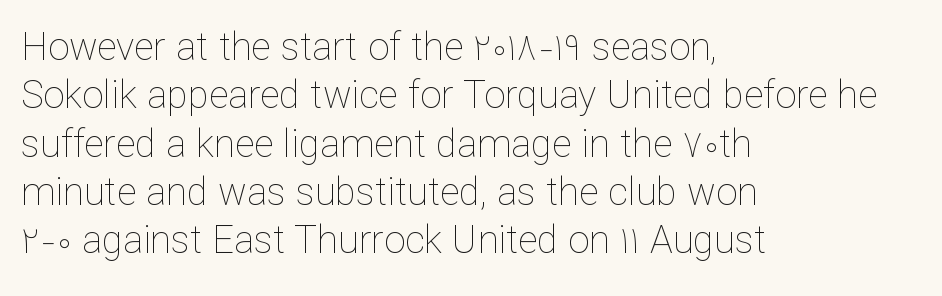
Q: Is the text bold? A: No.
Q: Is the text italic (slanted)? A: No, it is upright.
Q: Is the text underlined? A: No.
Q: How is the paragraph aligned? A: Left-aligned.
Q: Is the spacing between letters normal or unusually wide? A: Normal.
Q: Is the spacing between lines tight, normal or loose? A: Normal.
Q: Width (condensed, normal, or wide)? A: Normal.
Q: Stroke contrast? A: Low.
Q: x-height? A: Medium.
Q: Monospaced? A: No.
